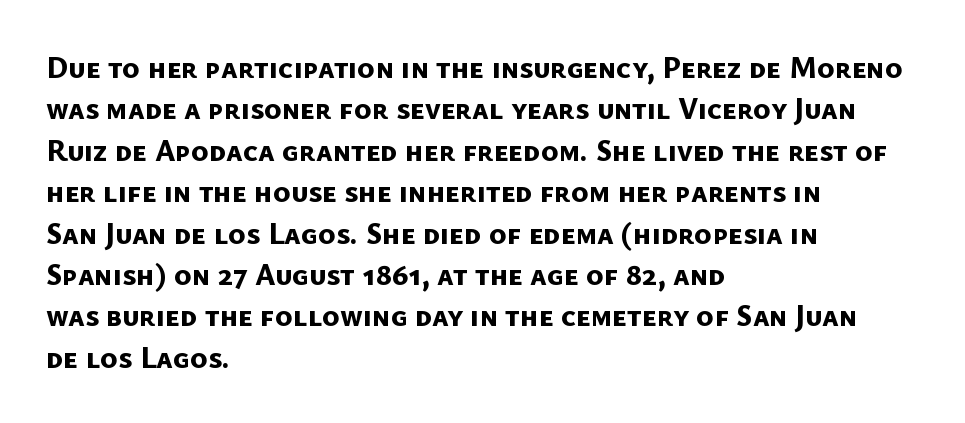
The image shows 30 px bold sans-serif type; set left-aligned, normal line spacing (1.38x), normal letter spacing, not underlined; low stroke contrast and a medium x-height.
